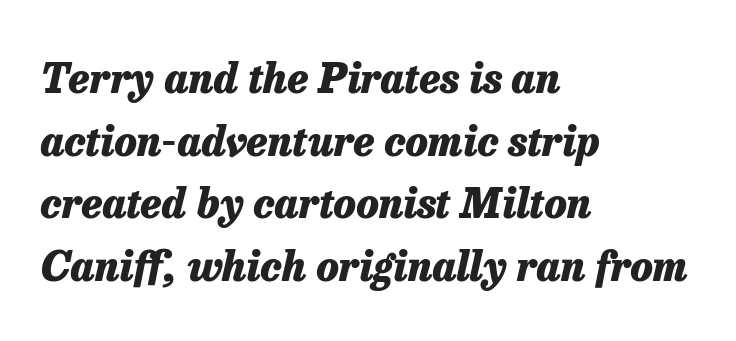
{"italic": "yes", "lean": "right", "slant_degrees": 13, "bold": "yes", "weight": "heavy", "width": "normal", "stroke_contrast": "low", "x_height": "medium", "monospaced": "no", "underline": "no", "align": "left", "line_spacing": "normal", "line_spacing_ratio": 1.53, "letter_spacing": "normal", "letter_spacing_em": 0.0, "glyph_px": 41}
